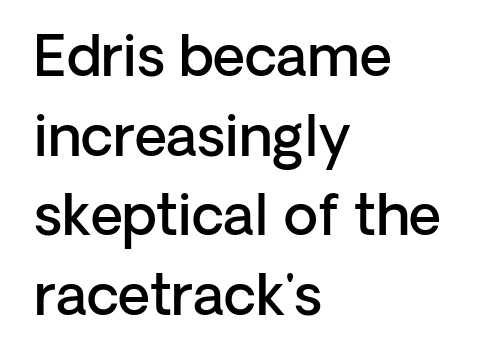
{"serif": "no", "italic": "no", "bold": "semi", "weight": "semibold", "width": "normal", "stroke_contrast": "low", "x_height": "medium", "monospaced": "no", "underline": "no", "align": "left", "line_spacing": "normal", "line_spacing_ratio": 1.42, "letter_spacing": "normal", "letter_spacing_em": 0.0, "glyph_px": 56}
